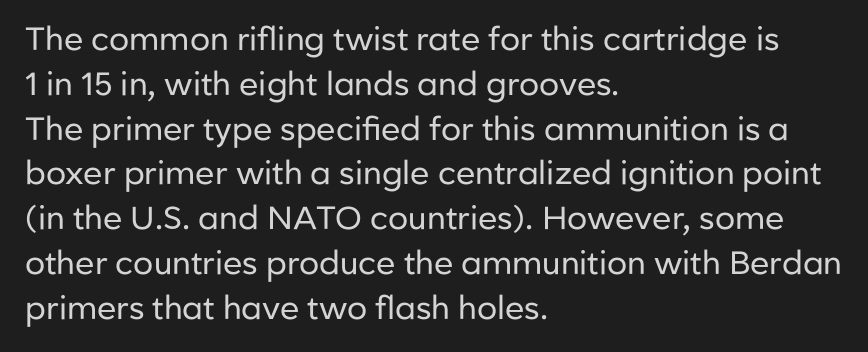
Q: Is the text bold? A: No.
Q: Is the text italic (slanted)? A: No, it is upright.
Q: Is the typeface a serif or a sans-serif typeface? A: Sans-serif.
Q: Is the text underlined? A: No.
Q: How is the paragraph aligned? A: Left-aligned.
Q: Is the spacing between letters normal or unusually wide? A: Normal.
Q: Is the spacing between lines tight, normal or loose? A: Normal.
Q: Width (condensed, normal, or wide)? A: Normal.
Q: Stroke contrast? A: Low.
Q: x-height? A: Medium.
Q: Monospaced? A: No.
